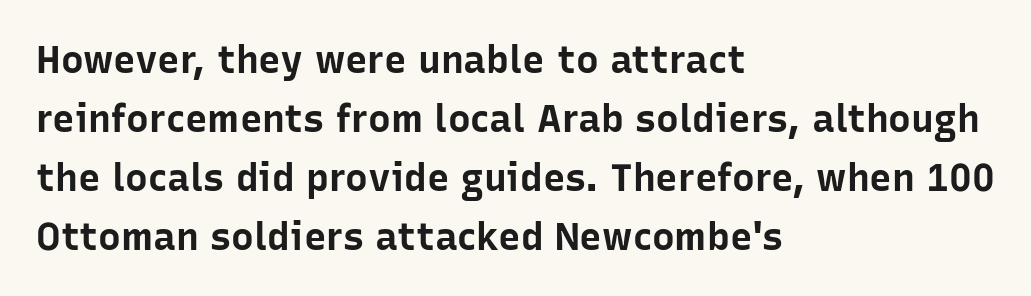
Q: Is the text bold? A: Yes.
Q: Is the text italic (slanted)? A: No, it is upright.
Q: Is the typeface a serif or a sans-serif typeface? A: Sans-serif.
Q: Is the text underlined? A: No.
Q: How is the paragraph aligned? A: Left-aligned.
Q: Is the spacing between letters normal or unusually wide? A: Normal.
Q: Is the spacing between lines tight, normal or loose? A: Normal.
Q: Width (condensed, normal, or wide)? A: Normal.
Q: Stroke contrast? A: Low.
Q: x-height? A: Medium.
Q: Monospaced? A: No.
